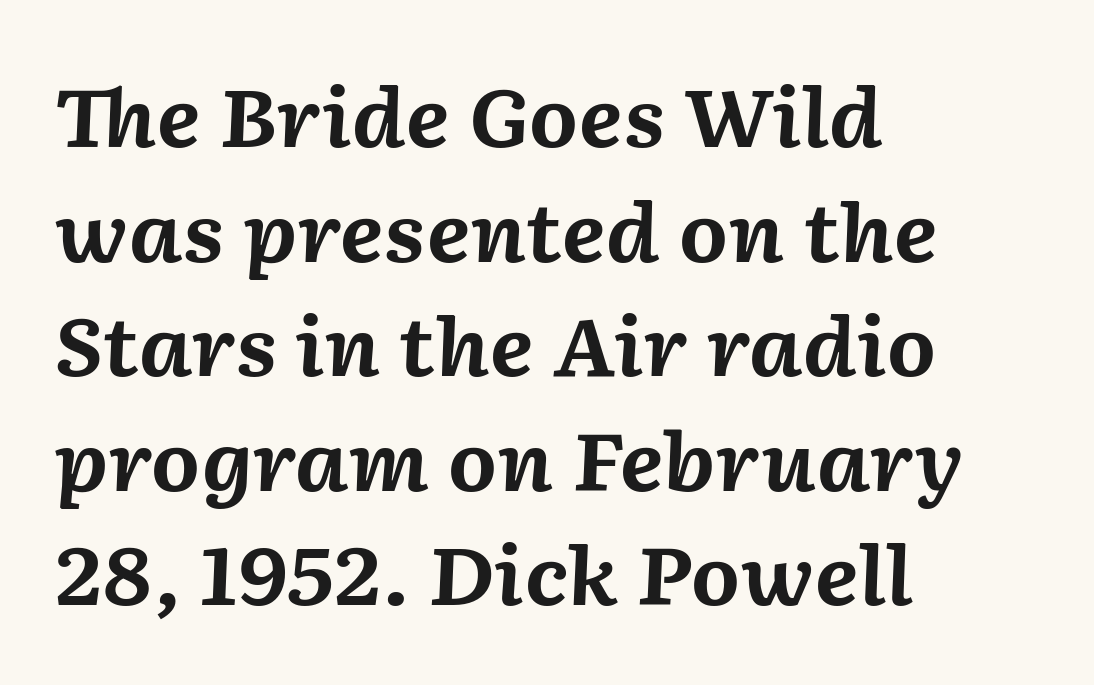
Q: Is the text bold? A: Yes.
Q: Is the text italic (slanted)? A: Yes, it leans right by about 2 degrees.
Q: Is the text underlined? A: No.
Q: How is the paragraph aligned? A: Left-aligned.
Q: Is the spacing between letters normal or unusually wide? A: Normal.
Q: Is the spacing between lines tight, normal or loose? A: Normal.
Q: Width (condensed, normal, or wide)? A: Normal.
Q: Stroke contrast? A: Medium.
Q: x-height? A: Medium.
Q: Monospaced? A: No.
